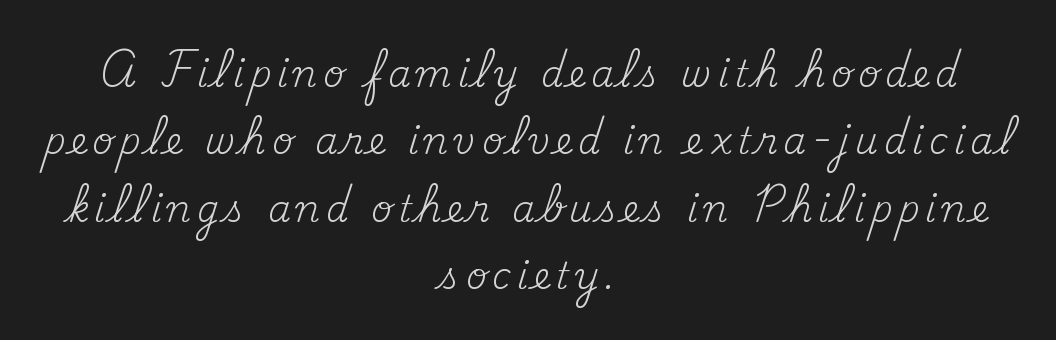
{"serif": "yes", "bold": "no", "weight": "regular", "width": "normal", "stroke_contrast": "medium", "x_height": "small", "monospaced": "no", "underline": "no", "align": "center", "line_spacing_ratio": 1.87, "glyph_px": 36}
